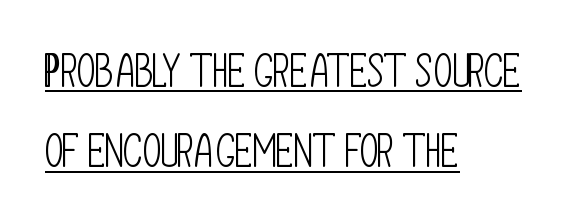
Here the designer chose a conventional face with non-uniform glyph widths. Unlike italic type, these characters show no tilt at all. Glance below the letters and you will spot a drawn line. Classification — sans serif.
